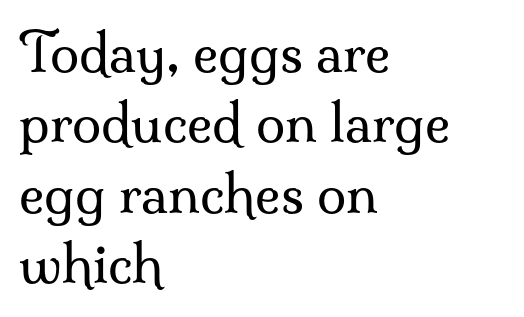
Q: Is the text bold? A: No.
Q: Is the text italic (slanted)? A: No, it is upright.
Q: Is the typeface a serif or a sans-serif typeface? A: Serif.
Q: Is the text underlined? A: No.
Q: How is the paragraph aligned? A: Left-aligned.
Q: Is the spacing between letters normal or unusually wide? A: Normal.
Q: Is the spacing between lines tight, normal or loose? A: Normal.
Q: Width (condensed, normal, or wide)? A: Normal.
Q: Stroke contrast? A: Medium.
Q: x-height? A: Small.
Q: Monospaced? A: No.
